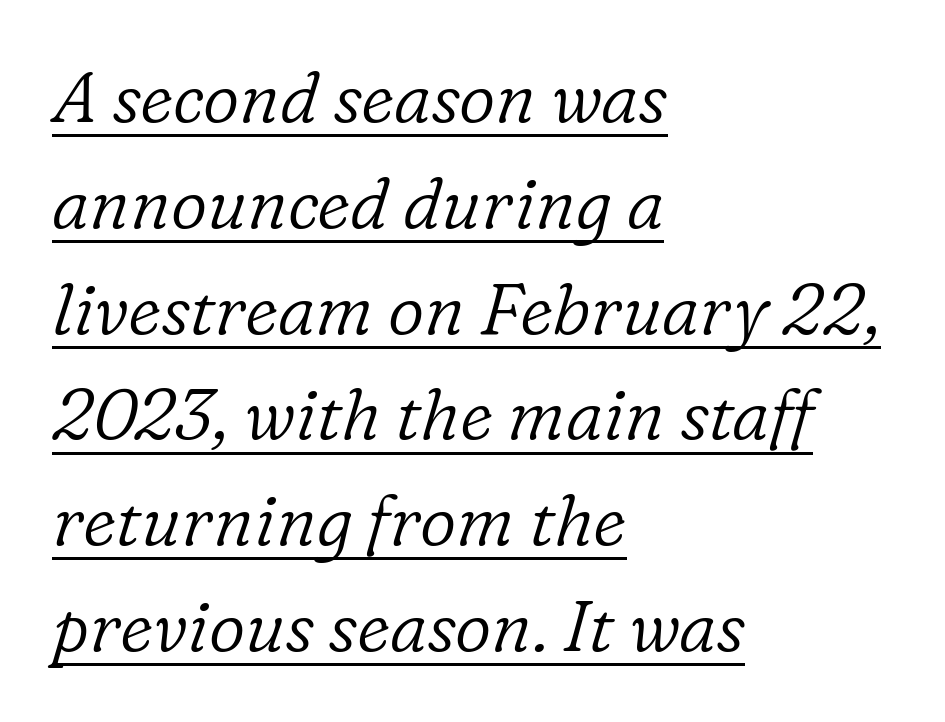
{"serif": "yes", "italic": "yes", "lean": "right", "slant_degrees": 16, "bold": "no", "weight": "light", "width": "normal", "stroke_contrast": "low", "x_height": "medium", "monospaced": "no", "underline": "yes", "align": "left", "line_spacing": "normal", "line_spacing_ratio": 1.49, "letter_spacing": "normal", "letter_spacing_em": 0.0, "glyph_px": 71}
